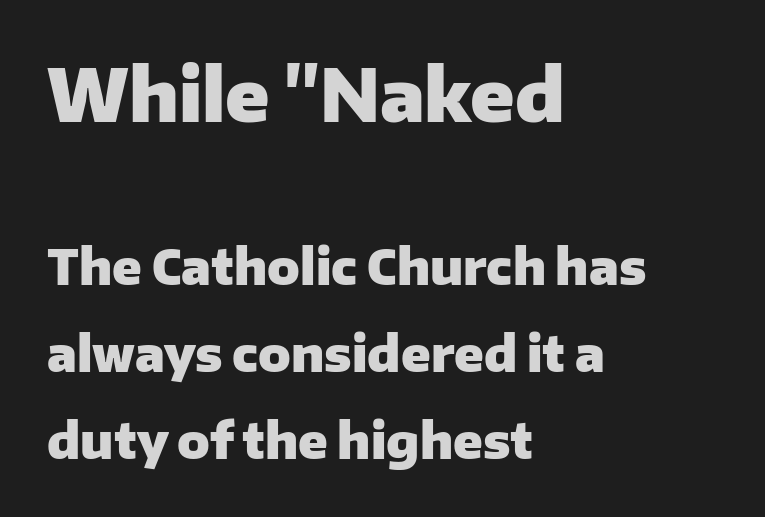
This rendering employs a face without finishing strokes, i.e., a sans-serif. A bare baseline throughout the passage. On the weight axis this lands at bold, roughly 700. The letters sit at their default tracking, neither squeezed nor spread. The rendering shrinks the type as you move from the upper chunk to the lower.
